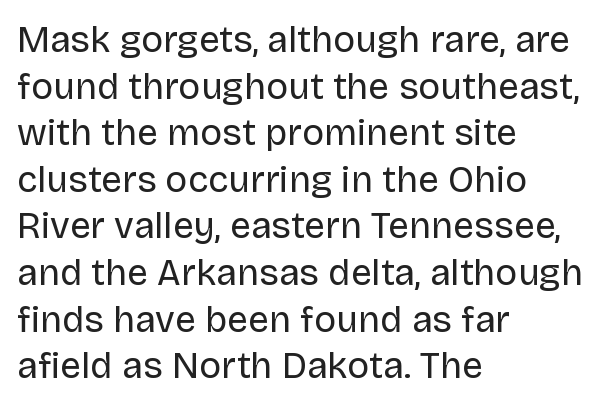
The horizontal fit of the characters is conventional and even. Does the lettering tilt? It doesn't — this is upright. The rendering anchors every line to the left-hand side. The lines sit at an ordinary, default distance from one another.
